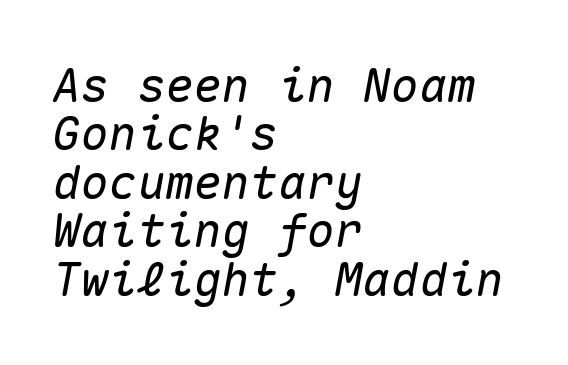
Q: Is the text italic (slanted)? A: Yes, it leans right by about 10 degrees.
Q: Is the text underlined? A: No.
Q: How is the paragraph aligned? A: Left-aligned.
Q: Is the spacing between letters normal or unusually wide? A: Normal.
Q: Is the spacing between lines tight, normal or loose? A: Tight.
Q: Width (condensed, normal, or wide)? A: Normal.
Q: Stroke contrast? A: Medium.
Q: x-height? A: Medium.
Q: Monospaced? A: Yes.
